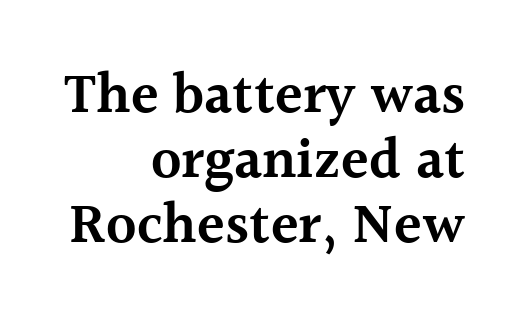
{"serif": "yes", "italic": "no", "bold": "semi", "weight": "semibold", "width": "normal", "x_height": "medium", "monospaced": "no", "underline": "no", "align": "right", "line_spacing": "tight", "line_spacing_ratio": 1.14, "letter_spacing": "normal", "letter_spacing_em": 0.0, "glyph_px": 57}
